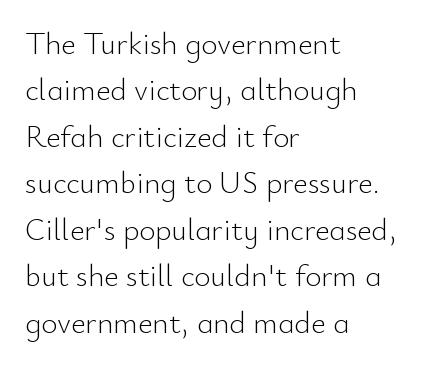
The image shows 31 px light sans-serif type, upright; set left-aligned, normal line spacing (1.5x), normal letter spacing, not underlined; low stroke contrast and a small x-height.
